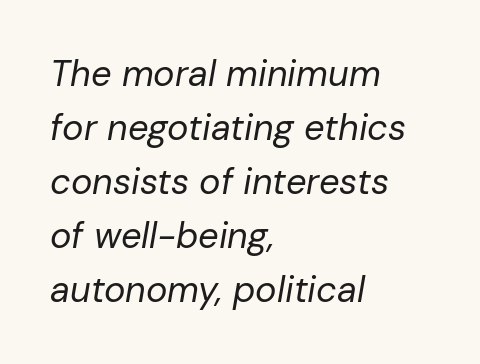
Observe the ordinary spacing: letters are neighbours, not strangers. The letterforms sit at book weight or below. This rendering uses left alignment, leaving the right contour irregular. The face used here has a pronounced slope to its letters. Normally led — the rows are evenly, conventionally spaced. The letters advance in unequal steps, a hallmark of proportional type.
